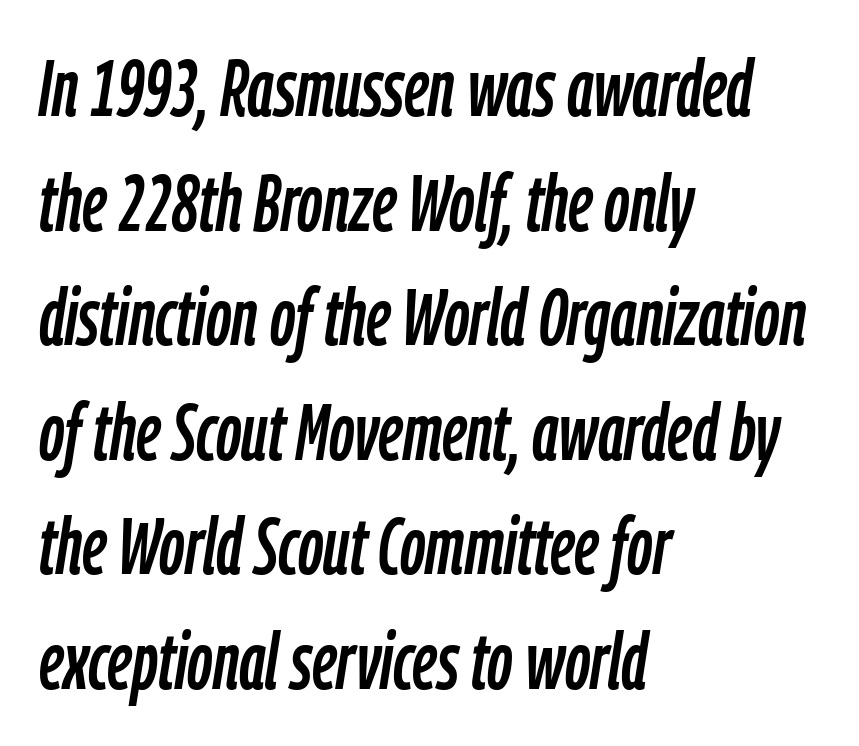
Nothing unusual about the tracking: characters are spaced as the font intends. The letters are slanted; this is an italic face. These lines stack with their left ends in a neat column. Nobody drew a line under any word here. Do the characters align in a grid? No, the font is proportional.
